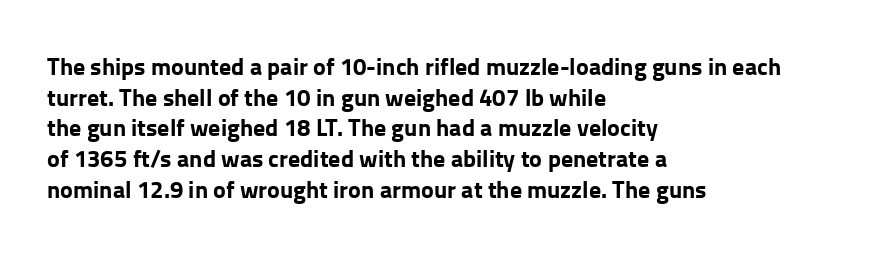
Summary of weight: heavy, a full bold. Tracking value appears to be zero — textbook default spacing. No italicization has been applied; the sample stays upright. The words here are not underlined. A normal amount of white space separates one row of letters from the next.
